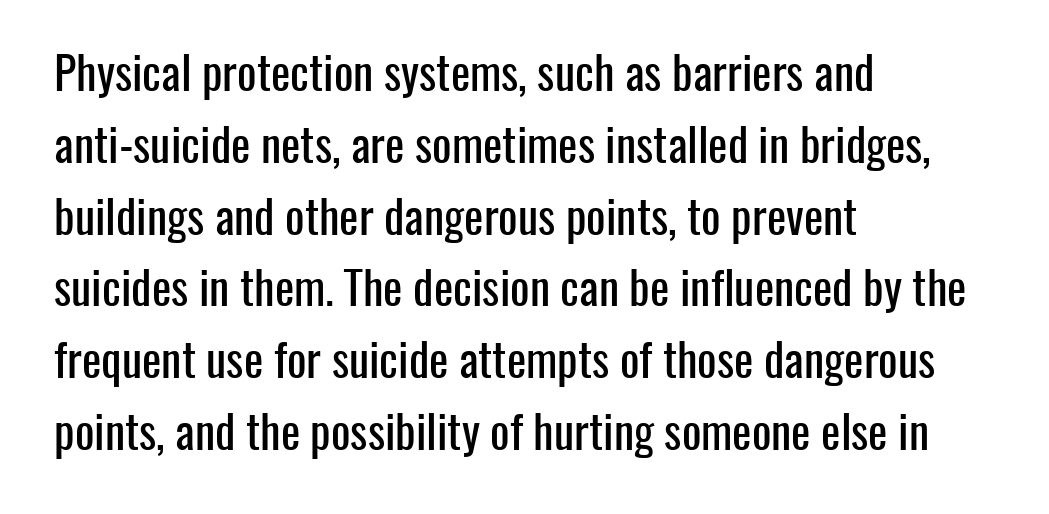
Serifs: no, the terminals of the letterforms are clean. The compositor pushed each line to the left boundary. A roman cut, with each character standing at attention. The area under the type is left untouched.
